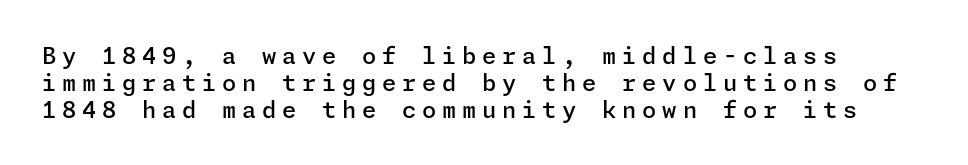
{"italic": "no", "bold": "semi", "underline": "no", "align": "left", "line_spacing_ratio": 1.17, "letter_spacing": "wide", "letter_spacing_em": 0.25, "glyph_px": 23}
